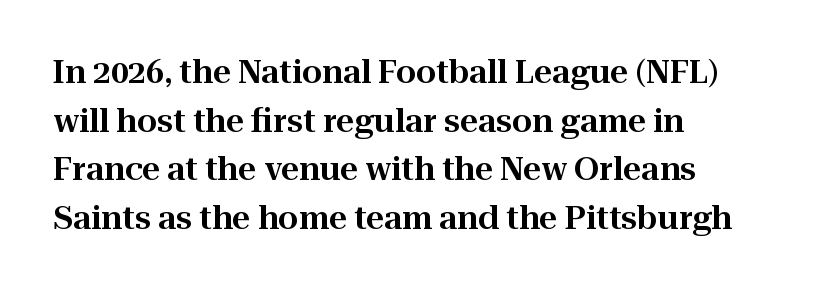
Q: Is the text italic (slanted)? A: No, it is upright.
Q: Is the typeface a serif or a sans-serif typeface? A: Serif.
Q: Is the text underlined? A: No.
Q: How is the paragraph aligned? A: Left-aligned.
Q: Is the spacing between letters normal or unusually wide? A: Normal.
Q: Is the spacing between lines tight, normal or loose? A: Normal.
Q: Width (condensed, normal, or wide)? A: Normal.
Q: Stroke contrast? A: High.
Q: x-height? A: Medium.
Q: Monospaced? A: No.
